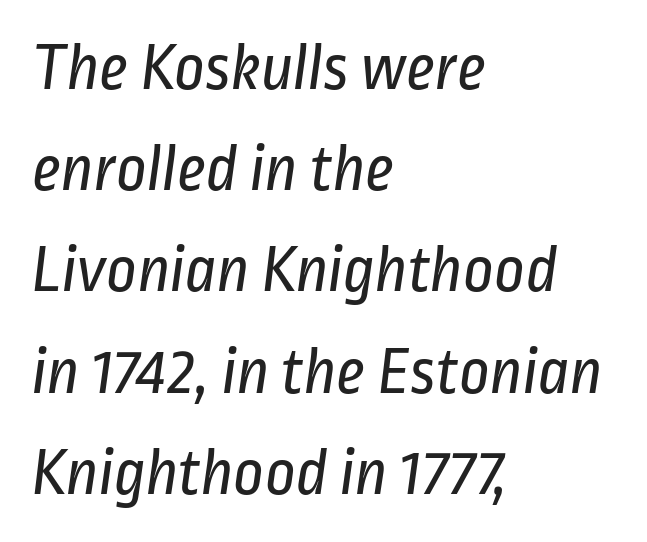
The image shows 67 px regular-weight, condensed sans-serif type; set left-aligned, normal line spacing (1.51x), normal letter spacing, not underlined; low stroke contrast and a medium x-height.
